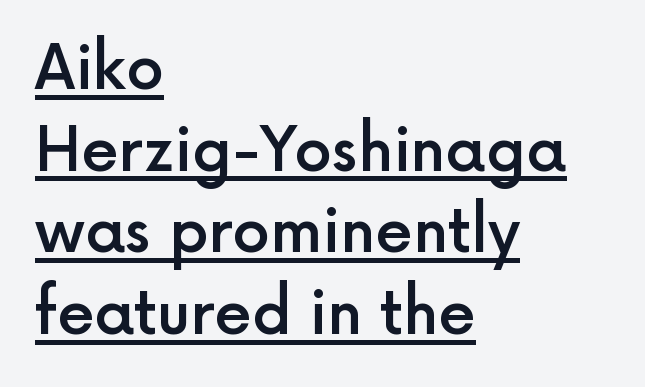
Q: Is the text bold? A: Semi-bold.
Q: Is the text italic (slanted)? A: No, it is upright.
Q: Is the typeface a serif or a sans-serif typeface? A: Sans-serif.
Q: Is the text underlined? A: Yes.
Q: How is the paragraph aligned? A: Left-aligned.
Q: Is the spacing between letters normal or unusually wide? A: Normal.
Q: Is the spacing between lines tight, normal or loose? A: Normal.
Q: Width (condensed, normal, or wide)? A: Normal.
Q: x-height? A: Medium.
Q: Monospaced? A: No.
